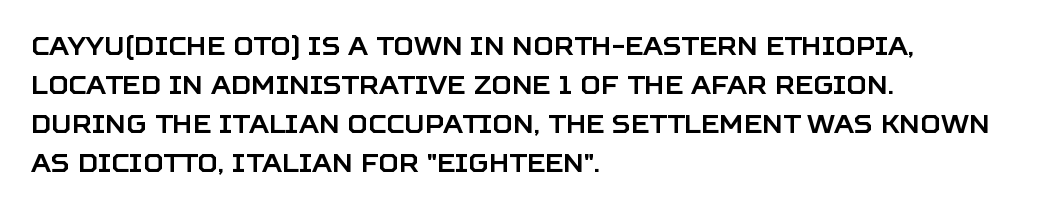
The image shows 25 px text type, upright; set left-aligned, normal line spacing (1.56x), normal letter spacing, not underlined.
